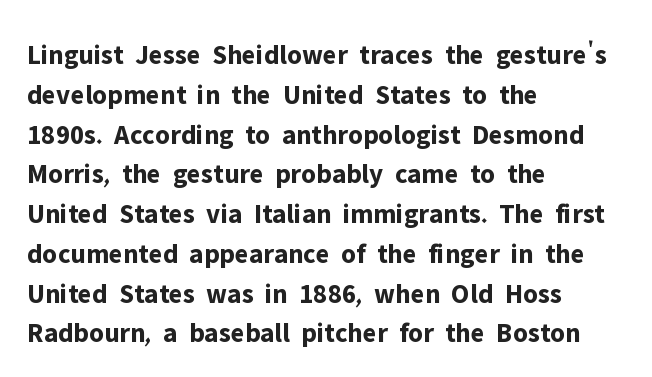
The paragraph has a hard left edge and a soft right edge. Looks like regular typesetting: each glyph gets only the width it needs. I'd call this a sans setting — the letters go barefoot. Each word holds together tightly as a unit, with standard inter-letter gaps. Caption: bold face, heavy strokes.
